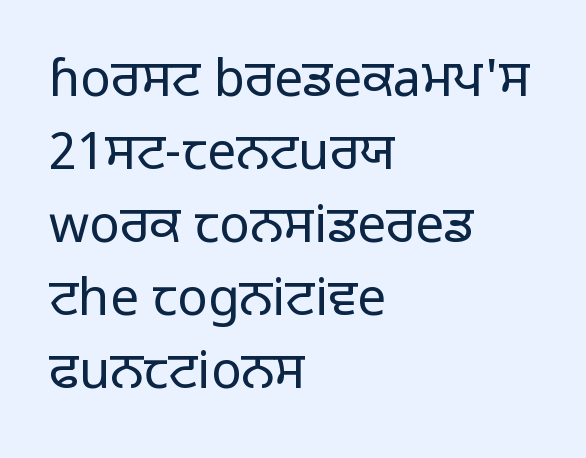
The image shows 51 px regular-weight sans-serif type, upright; set left-aligned, normal line spacing (1.43x), normal letter spacing, not underlined; low stroke contrast and a medium x-height.
